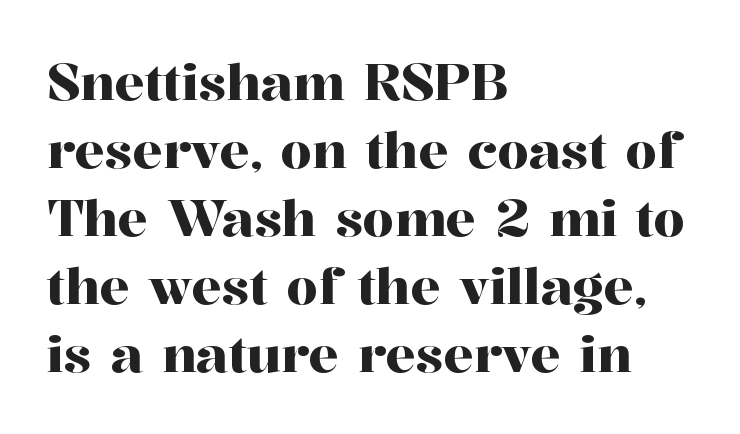
Q: Is the text italic (slanted)? A: No, it is upright.
Q: Is the typeface a serif or a sans-serif typeface? A: Serif.
Q: Is the text underlined? A: No.
Q: How is the paragraph aligned? A: Left-aligned.
Q: Is the spacing between letters normal or unusually wide? A: Normal.
Q: Is the spacing between lines tight, normal or loose? A: Normal.
Q: Width (condensed, normal, or wide)? A: Normal.
Q: Stroke contrast? A: High.
Q: x-height? A: Medium.
Q: Monospaced? A: No.
